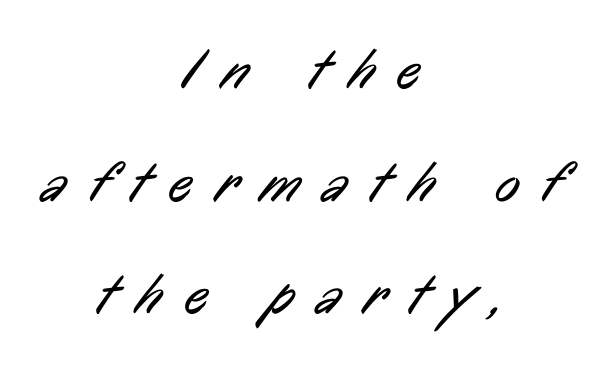
The image shows 58 px regular-weight, condensed sans-serif type; set centered, loose line spacing (1.94x), unusually wide letter spacing (+0.4 em), not underlined; low stroke contrast and a medium x-height.
